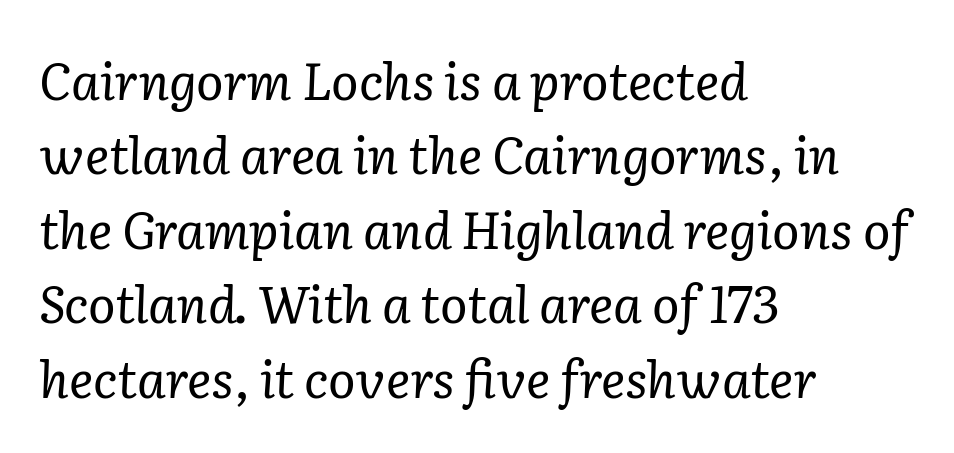
When letters slant like this, we call the style italic. Examine the stroke ends and you'll spot serifs. Words float on clear page, feet unadorned. The ragged edge is on the right, which tells us the setting is flush left.
